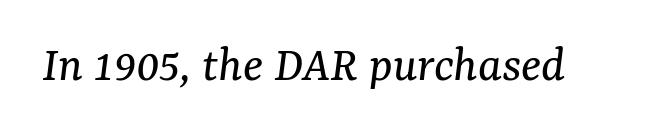
The image shows 52 px regular-weight serif type, italic (leaning right); set normal letter spacing, not underlined; medium stroke contrast and a medium x-height.
